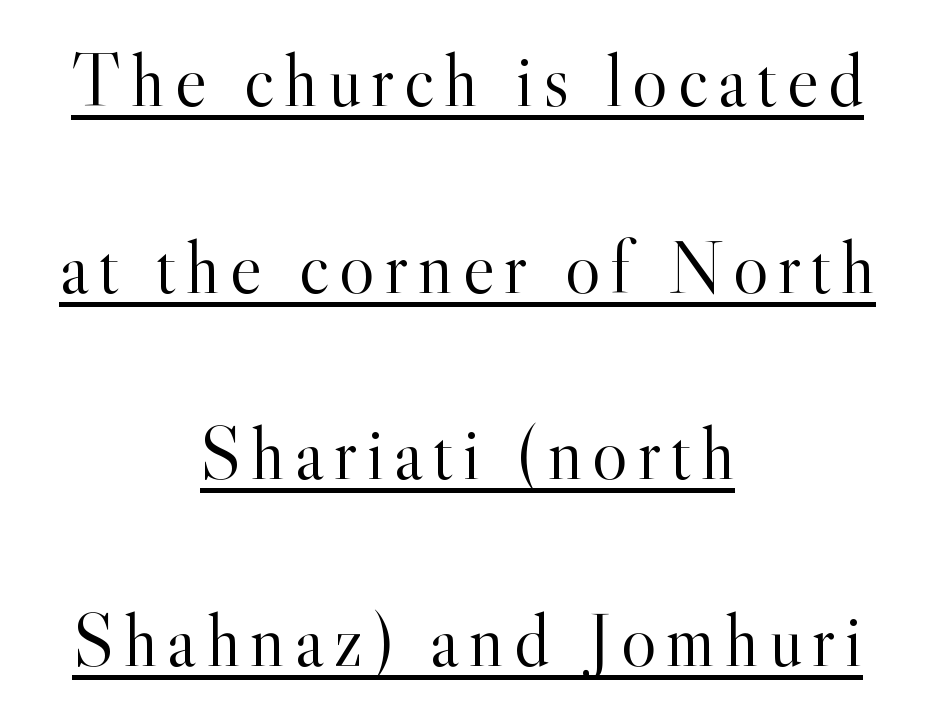
The image shows 75 px light serif type, upright; set centered, loose line spacing (2.49x), underlined; a small x-height.
